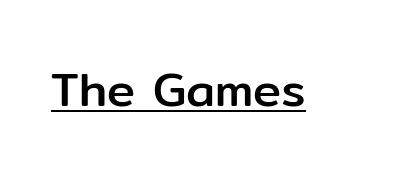
The image shows 47 px sans-serif type, upright; set normal letter spacing, underlined; low stroke contrast and a medium x-height.
